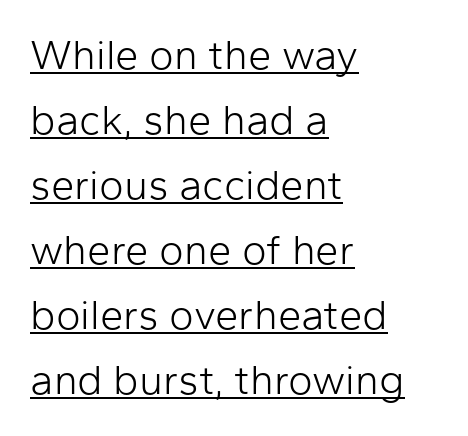
The image shows 42 px light sans-serif type, upright; set left-aligned, normal line spacing (1.55x), normal letter spacing, underlined; low stroke contrast and a medium x-height.
